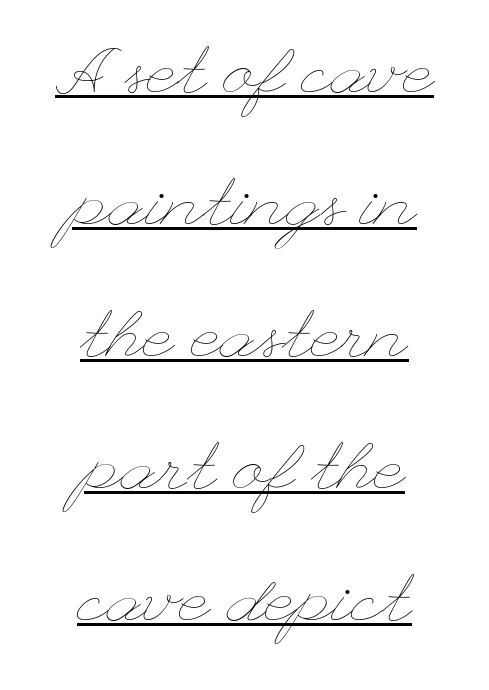
{"bold": "no", "weight": "thin", "width": "wide", "stroke_contrast": "low", "x_height": "small", "underline": "yes", "align": "center", "line_spacing": "loose", "line_spacing_ratio": 2.0, "letter_spacing": "normal", "letter_spacing_em": 0.0, "glyph_px": 66}
